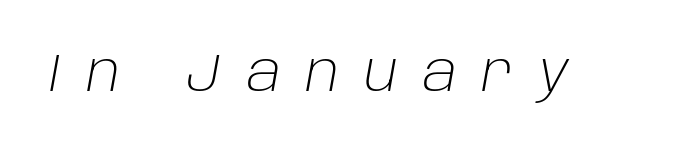
Type without underlining. This reads as an unemphasized weight, regular at the heaviest. Short note: letters widely spaced. The face used here is proportionally spaced, like ordinary book or web type. The typography opts for an oblique posture over an upright one.
